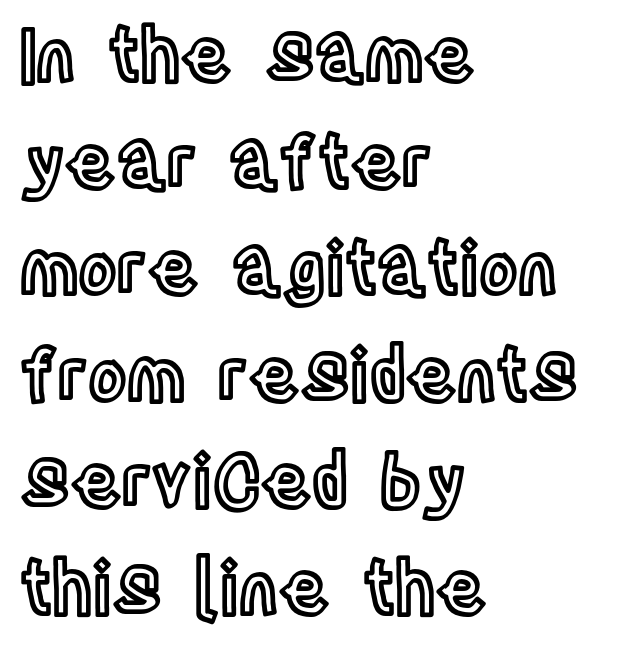
{"italic": "no", "width": "condensed", "x_height": "large", "monospaced": "no", "underline": "no", "align": "left", "line_spacing": "normal", "line_spacing_ratio": 1.46, "letter_spacing": "normal", "letter_spacing_em": 0.0, "glyph_px": 73}
